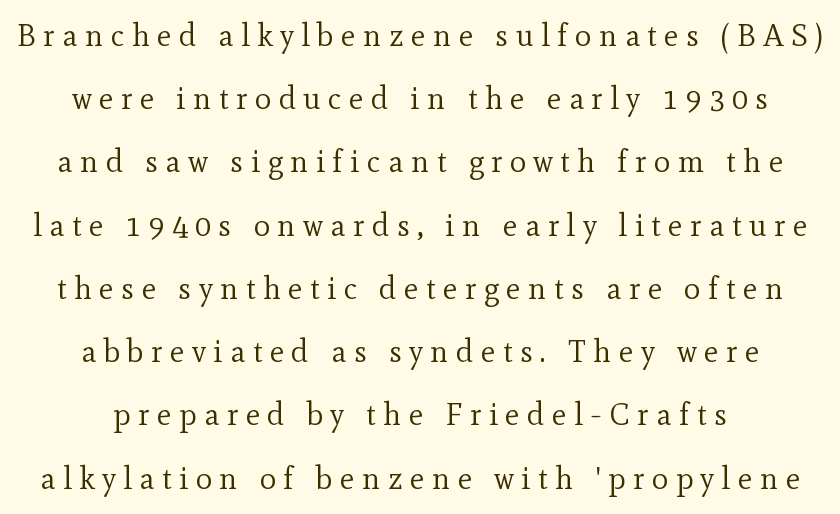
{"serif": "yes", "italic": "no", "bold": "no", "weight": "regular", "width": "normal", "x_height": "small", "monospaced": "no", "underline": "no", "align": "center", "line_spacing": "loose", "line_spacing_ratio": 2.04, "letter_spacing": "wide", "letter_spacing_em": 0.24, "glyph_px": 31}
